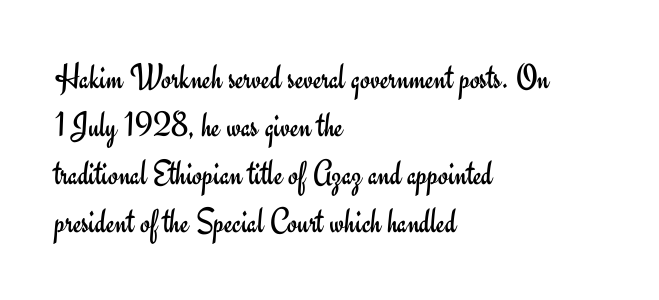
The rendering keeps characters at their native spacing. The rendering uses natural spacing where letterforms have individual widths. The strip under each line holds only bare page. The passage shown stacks its lines at a standard gap. Horizontal alignment here is leftward, the default for most running prose.
